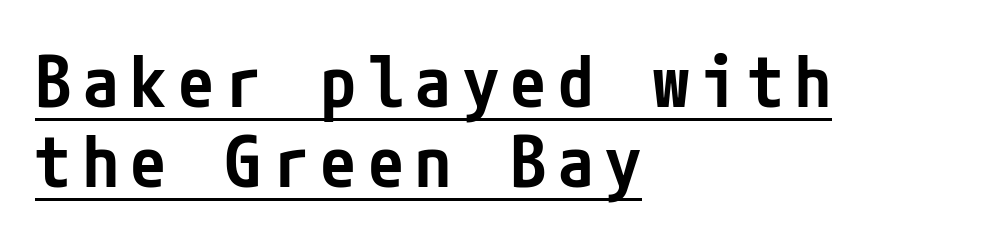
The image shows 72 px semibold, condensed sans-serif type, upright; set left-aligned, tight line spacing (1.11x), underlined; low stroke contrast and a medium x-height.
